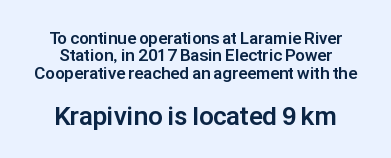
The image shows 26 px bold type, upright; set centered, tight line spacing (1.02x), normal letter spacing, not underlined; the second (bottom) block is 1.53x larger.
